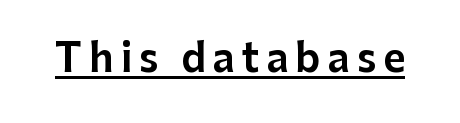
Q: Is the text italic (slanted)? A: No, it is upright.
Q: Is the typeface a serif or a sans-serif typeface? A: Sans-serif.
Q: Is the text underlined? A: Yes.
Q: Width (condensed, normal, or wide)? A: Normal.
Q: Stroke contrast? A: Low.
Q: x-height? A: Medium.
Q: Monospaced? A: No.
